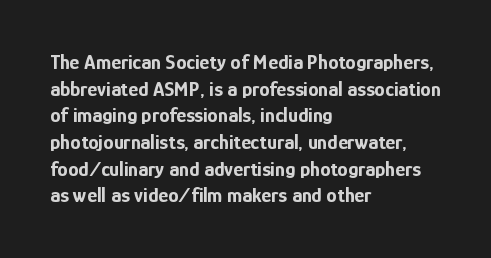
The image shows 21 px bold type, upright; set left-aligned, normal line spacing (1.27x), normal letter spacing, not underlined.
